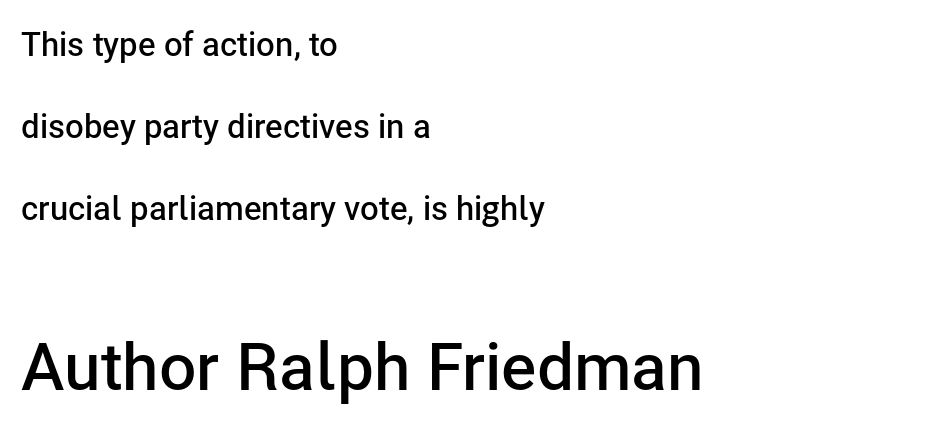
Q: Is the text bold? A: Semi-bold.
Q: Is the text italic (slanted)? A: No, it is upright.
Q: Is the typeface a serif or a sans-serif typeface? A: Sans-serif.
Q: Is the text underlined? A: No.
Q: How is the paragraph aligned? A: Left-aligned.
Q: Is the spacing between letters normal or unusually wide? A: Normal.
Q: Is the spacing between lines tight, normal or loose? A: Loose.
Q: Which block of text is set in a larger size, the first (top) or the second (bottom)? A: The second (bottom) one.
Q: Width (condensed, normal, or wide)? A: Normal.
Q: Stroke contrast? A: Low.
Q: x-height? A: Medium.
Q: Monospaced? A: No.
